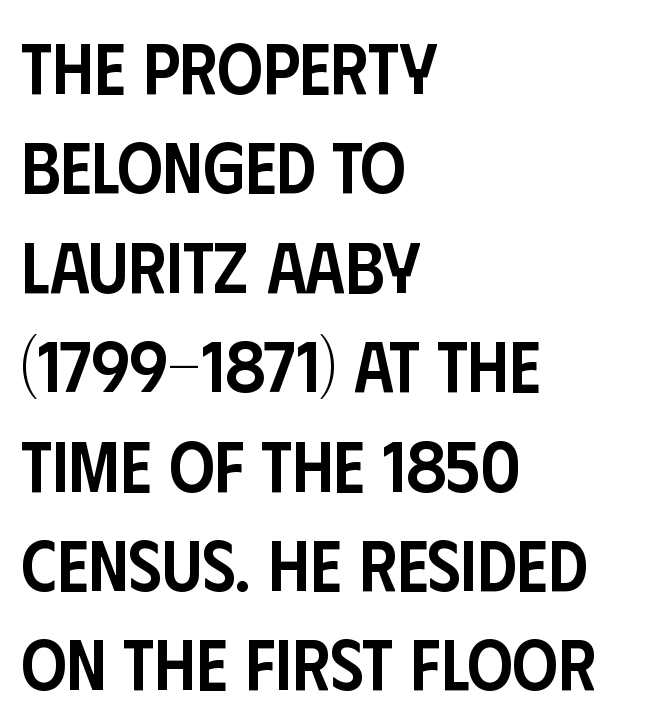
Q: Is the text bold? A: Semi-bold.
Q: Is the text italic (slanted)? A: No, it is upright.
Q: Is the typeface a serif or a sans-serif typeface? A: Sans-serif.
Q: Is the text underlined? A: No.
Q: How is the paragraph aligned? A: Left-aligned.
Q: Is the spacing between letters normal or unusually wide? A: Normal.
Q: Is the spacing between lines tight, normal or loose? A: Normal.
Q: Width (condensed, normal, or wide)? A: Condensed.
Q: Stroke contrast? A: Low.
Q: x-height? A: Large.
Q: Monospaced? A: No.
